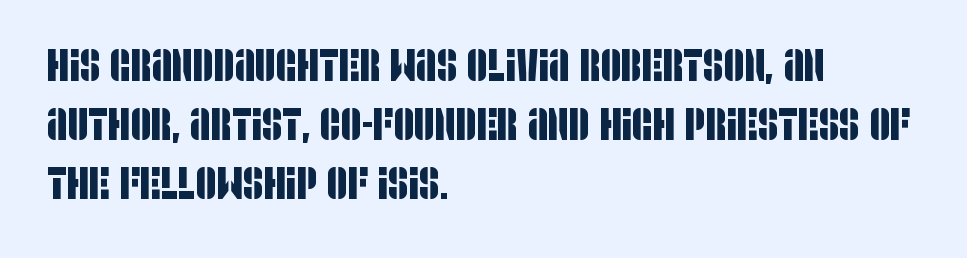
{"serif": "no", "width": "condensed", "stroke_contrast": "low", "x_height": "large", "monospaced": "no", "underline": "no", "align": "left", "line_spacing": "normal", "line_spacing_ratio": 1.31, "letter_spacing": "normal", "letter_spacing_em": 0.0, "glyph_px": 45}
